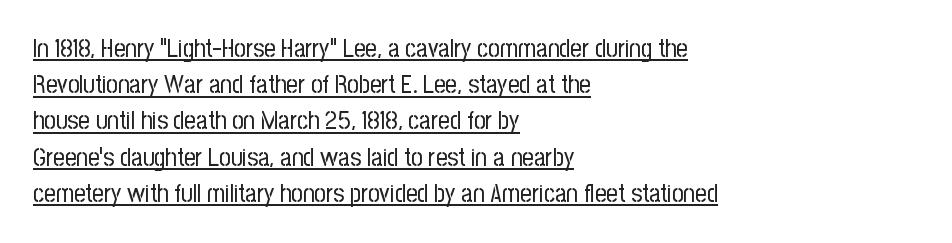
Q: Is the text bold? A: No.
Q: Is the text italic (slanted)? A: No, it is upright.
Q: Is the text underlined? A: Yes.
Q: How is the paragraph aligned? A: Left-aligned.
Q: Is the spacing between letters normal or unusually wide? A: Normal.
Q: Is the spacing between lines tight, normal or loose? A: Normal.
